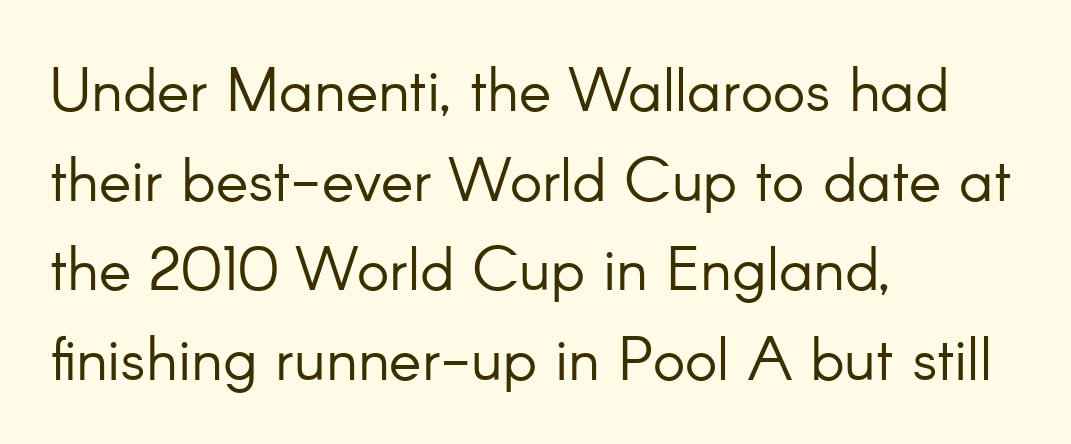
Leading: standard. No chunkiness to these letters — they're not bold. This is the regular roman posture of the typeface. This is sans-serif lettering, the kind often seen on screens and signage. Does extra space separate the letters? No, they use regular spacing. Line beginnings align vertically; line endings do not.
